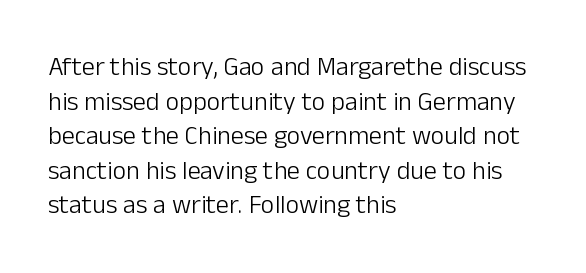
The image shows 26 px text type, upright; set left-aligned, normal line spacing (1.33x), normal letter spacing, not underlined.
